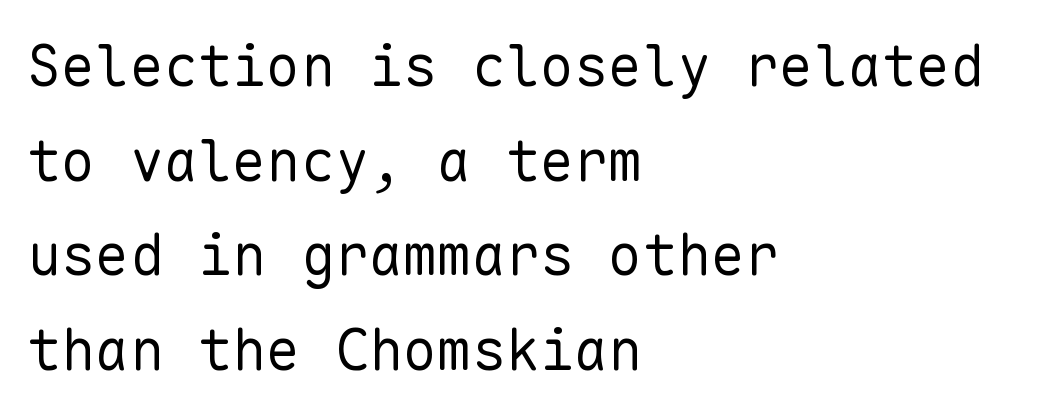
The image shows 57 px regular-weight sans-serif type, upright, monospaced; set left-aligned, normal line spacing (1.66x), normal letter spacing, not underlined; low stroke contrast and a medium x-height.
